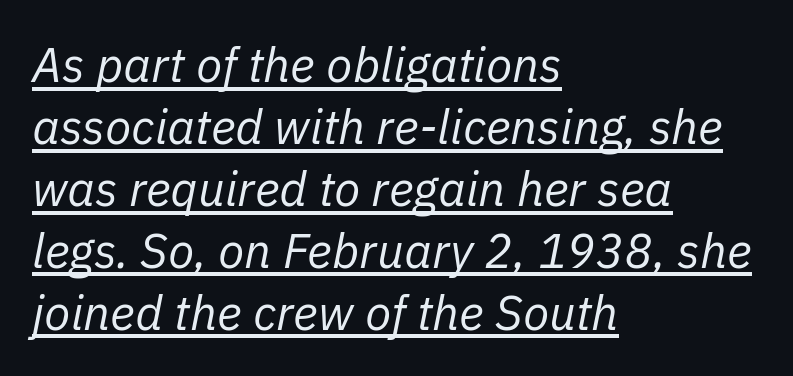
{"italic": "yes", "lean": "right", "slant_degrees": 11, "bold": "no", "weight": "regular", "width": "normal", "stroke_contrast": "low", "x_height": "medium", "monospaced": "no", "underline": "yes", "align": "left", "line_spacing": "normal", "line_spacing_ratio": 1.29, "letter_spacing": "normal", "letter_spacing_em": 0.0, "glyph_px": 48}
